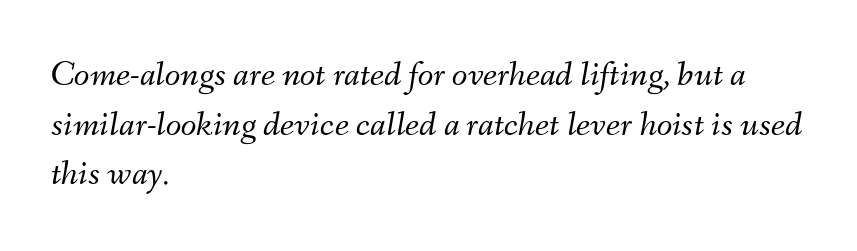
The area under the type is left untouched. Italic? Definitely — the glyphs are oblique. The vertical gap from one line to the next is medium. No letter is thick-stroked: the sample isn't bold. Typeset ragged right — the left edge is the straight one. The rendering uses natural spacing where letterforms have individual widths.
